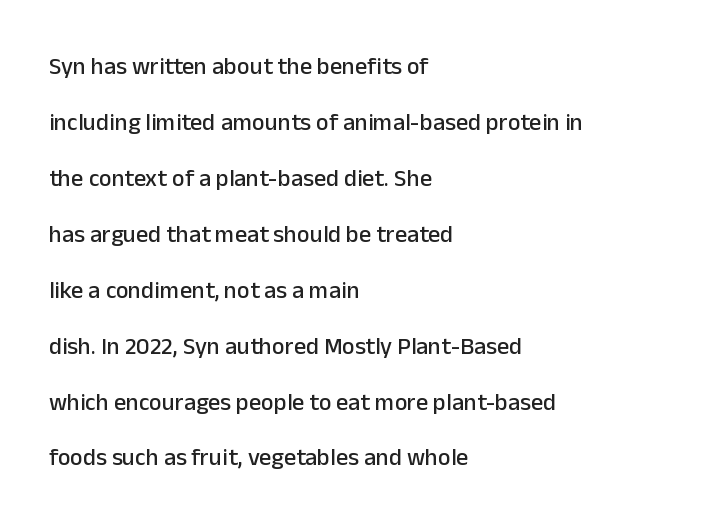
{"italic": "no", "underline": "no", "align": "left", "line_spacing": "loose", "line_spacing_ratio": 2.33, "letter_spacing": "normal", "letter_spacing_em": 0.0, "glyph_px": 24}
